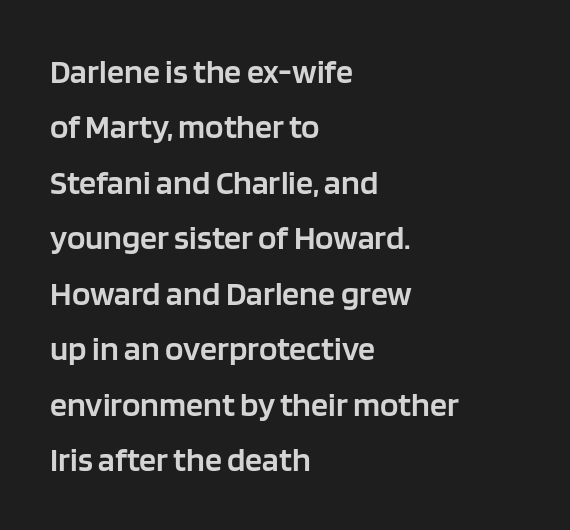
Horizontal alignment here is leftward, the default for most running prose. Character widths vary here, with narrow letters taking less room than wide ones. Every character sits straight up, as roman type does. Leading matches the norm, producing a regular column. Nothing sits at the stroke ends, so this counts as sans-serif.
